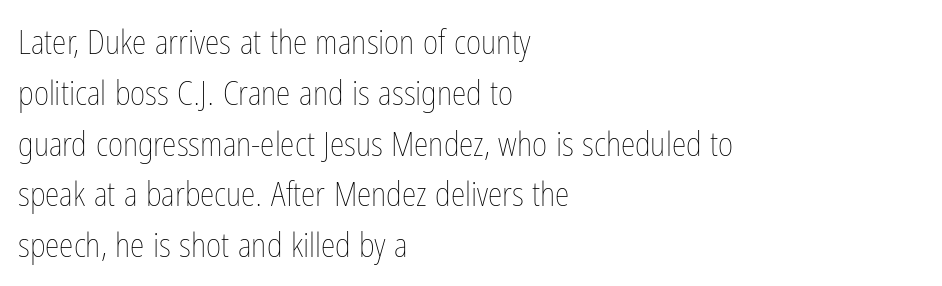
The image shows 33 px thin, condensed type, upright; set left-aligned, normal line spacing (1.54x), normal letter spacing, not underlined; low stroke contrast and a medium x-height.
